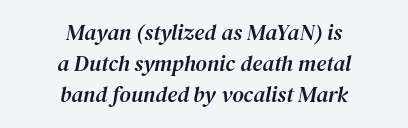
{"italic": "yes", "lean": "right", "slant_degrees": 12, "underline": "no", "align": "center", "line_spacing": "normal", "line_spacing_ratio": 1.42, "letter_spacing": "normal", "letter_spacing_em": 0.0, "glyph_px": 22}
